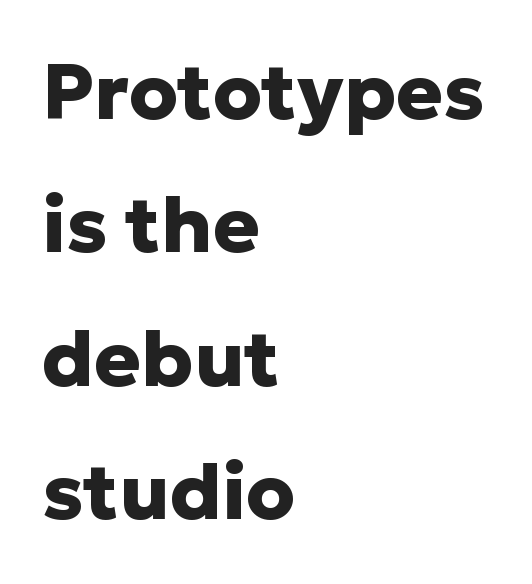
{"serif": "no", "italic": "no", "bold": "yes", "weight": "heavy", "width": "normal", "stroke_contrast": "low", "x_height": "medium", "monospaced": "no", "underline": "no", "align": "left", "line_spacing_ratio": 1.71, "letter_spacing": "normal", "letter_spacing_em": 0.0, "glyph_px": 78}
